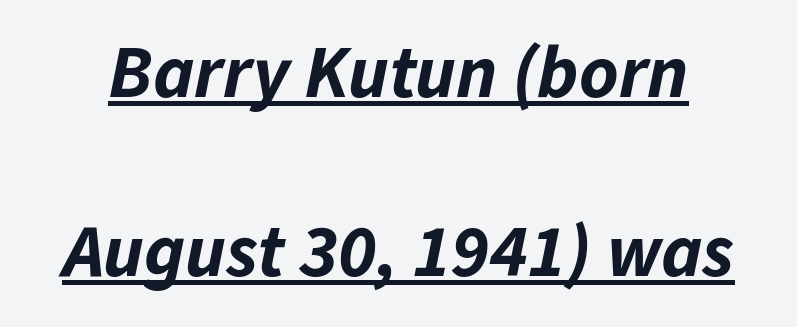
The face used here is rendered with its standard letterfit. Here the designer chose a conventional face with non-uniform glyph widths. These characters rest on top of a visible drawn line. The specimen reads as italic at a glance.
